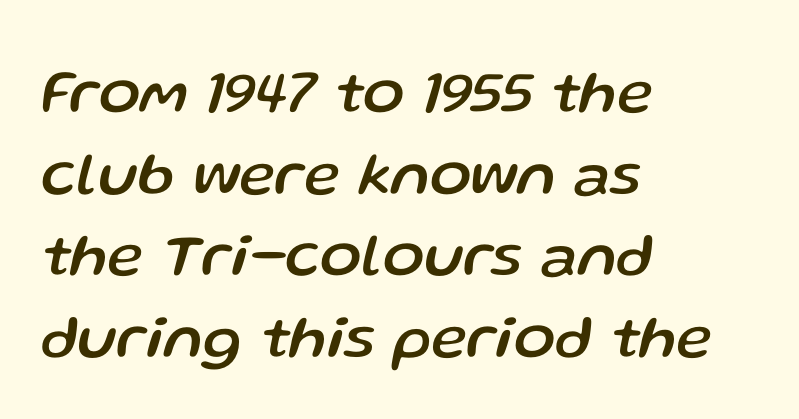
{"italic": "yes", "lean": "right", "slant_degrees": 13, "width": "normal", "stroke_contrast": "low", "x_height": "medium", "monospaced": "no", "underline": "no", "align": "left", "line_spacing": "normal", "line_spacing_ratio": 1.34, "letter_spacing": "normal", "letter_spacing_em": 0.0, "glyph_px": 61}
